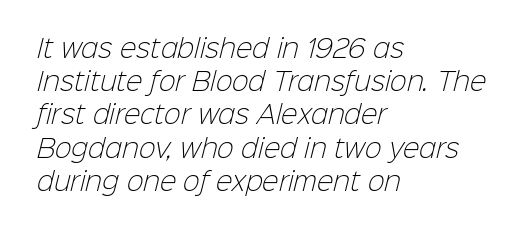
The image shows 25 px text type; set left-aligned, normal line spacing (1.33x), normal letter spacing, not underlined.
